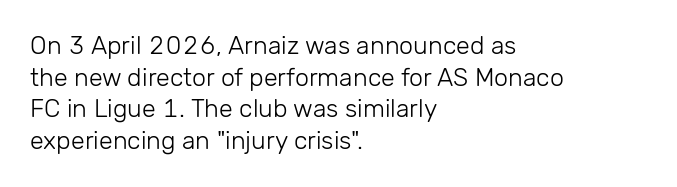
The characters are drawn with everyday or finer stroke widths. The string is rendered with underlining switched off. Leading matches the norm, producing a regular column. This sample uses plain, unmodified letter spacing.
